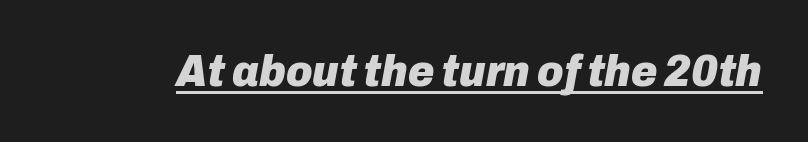
Q: Is the text bold? A: Yes.
Q: Is the text italic (slanted)? A: Yes, it leans right by about 10 degrees.
Q: Is the text underlined? A: Yes.
Q: Is the spacing between letters normal or unusually wide? A: Normal.
Q: Width (condensed, normal, or wide)? A: Normal.
Q: Stroke contrast? A: Low.
Q: x-height? A: Medium.
Q: Monospaced? A: No.
